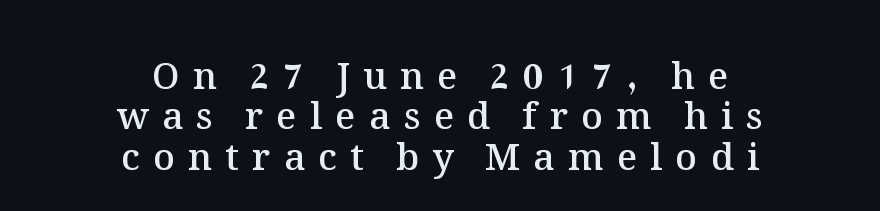
These lines have a slow, spaced-out rhythm from letter to letter. One-word summary of the alignment: center. Character widths vary here, with narrow letters taking less room than wide ones. The vertical gap from one line to the next is small. The font is running at a semibold setting, under full bold. Posture: straight, roman, zero tilt.
